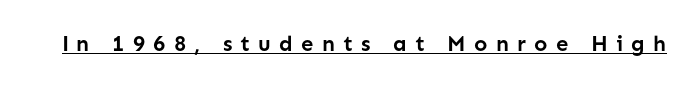
Stroke thickness is high; the sample reads as a true bold. Caption: lettering with a line underneath. This is the regular roman posture of the typeface. The letterforms stand isolated, each surrounded by extra space.
